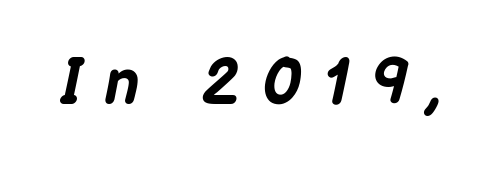
Note the varied advance widths — an 'i' is clearly narrower than an 'm'. The rendering uses a bold face; every stroke is thick and dark. These lines were composed using italics. Nobody drew a line under any word here. Spacing between characters has been opened up far beyond the box default.
